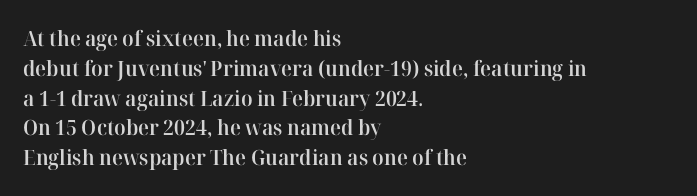
The image shows 21 px text type, upright; set left-aligned, normal line spacing (1.42x), normal letter spacing, not underlined.
